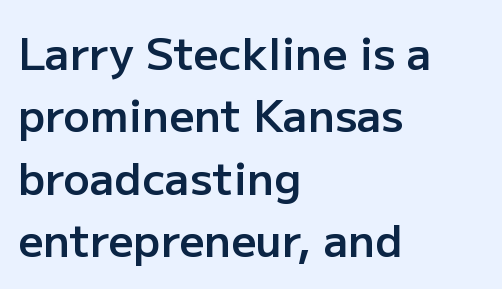
{"serif": "no", "italic": "no", "bold": "semi", "weight": "semibold", "width": "normal", "stroke_contrast": "low", "x_height": "medium", "monospaced": "no", "underline": "no", "align": "left", "line_spacing": "normal", "line_spacing_ratio": 1.42, "letter_spacing": "normal", "letter_spacing_em": 0.0, "glyph_px": 44}
